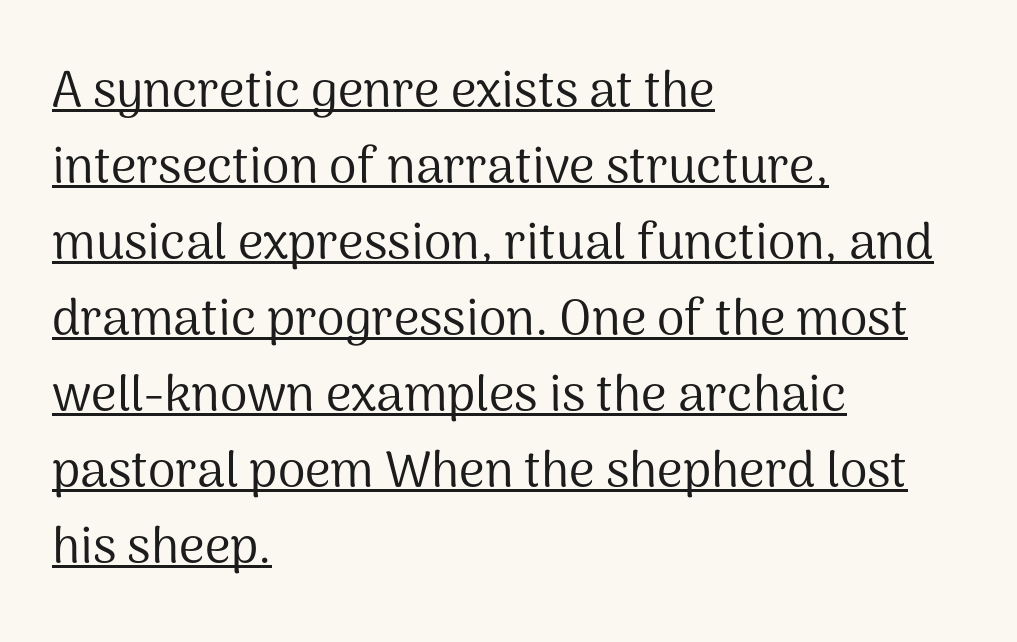
{"serif": "no", "italic": "no", "bold": "no", "weight": "regular", "width": "normal", "stroke_contrast": "medium", "x_height": "medium", "monospaced": "no", "underline": "yes", "align": "left", "line_spacing": "normal", "line_spacing_ratio": 1.52, "letter_spacing": "normal", "letter_spacing_em": 0.0, "glyph_px": 50}
